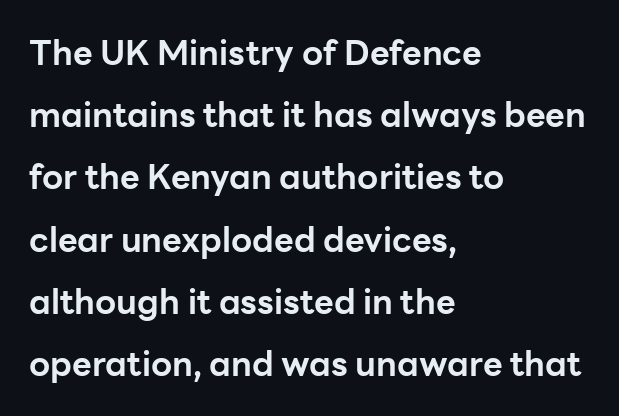
The image shows 34 px bold sans-serif type, upright; set left-aligned, line spacing 1.83x, normal letter spacing, not underlined; low stroke contrast and a medium x-height.
